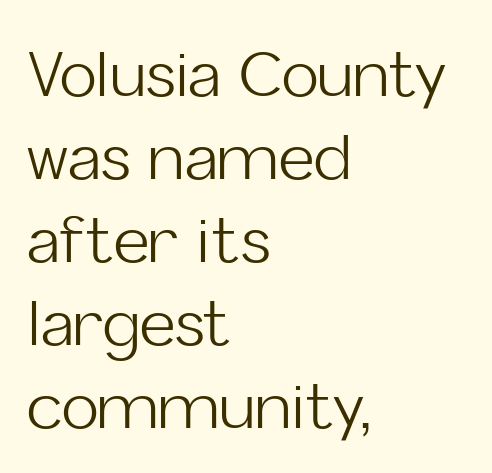
{"serif": "no", "italic": "no", "bold": "no", "weight": "light", "width": "normal", "stroke_contrast": "low", "x_height": "medium", "monospaced": "no", "underline": "no", "align": "left", "line_spacing": "normal", "line_spacing_ratio": 1.34, "letter_spacing": "normal", "letter_spacing_em": 0.0, "glyph_px": 62}
